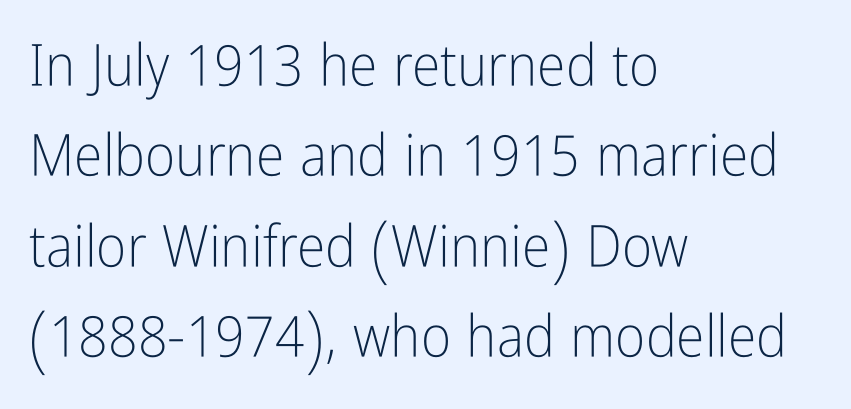
{"serif": "no", "italic": "no", "bold": "no", "weight": "light", "width": "condensed", "stroke_contrast": "low", "x_height": "medium", "monospaced": "no", "underline": "no", "align": "left", "line_spacing": "normal", "line_spacing_ratio": 1.56, "letter_spacing": "normal", "letter_spacing_em": 0.0, "glyph_px": 58}
